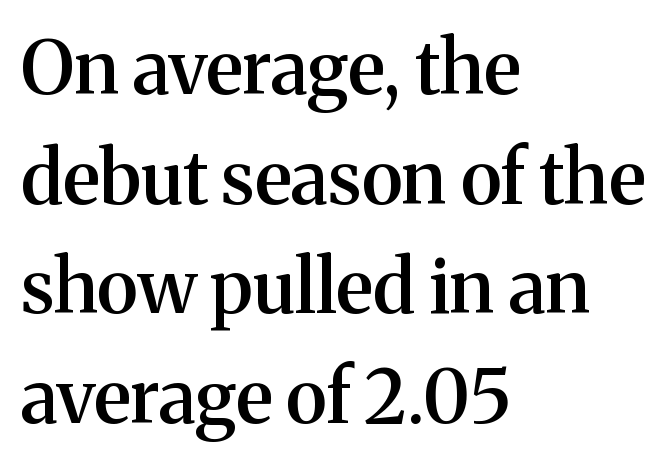
Q: Is the text bold? A: Semi-bold.
Q: Is the text italic (slanted)? A: No, it is upright.
Q: Is the typeface a serif or a sans-serif typeface? A: Serif.
Q: Is the text underlined? A: No.
Q: How is the paragraph aligned? A: Left-aligned.
Q: Is the spacing between letters normal or unusually wide? A: Normal.
Q: Is the spacing between lines tight, normal or loose? A: Normal.
Q: Width (condensed, normal, or wide)? A: Normal.
Q: Stroke contrast? A: Medium.
Q: x-height? A: Medium.
Q: Monospaced? A: No.
